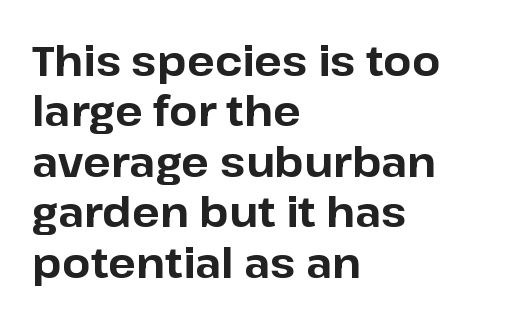
Q: Is the text bold? A: Yes.
Q: Is the text italic (slanted)? A: No, it is upright.
Q: Is the typeface a serif or a sans-serif typeface? A: Sans-serif.
Q: Is the text underlined? A: No.
Q: How is the paragraph aligned? A: Left-aligned.
Q: Is the spacing between letters normal or unusually wide? A: Normal.
Q: Width (condensed, normal, or wide)? A: Normal.
Q: Stroke contrast? A: Low.
Q: x-height? A: Medium.
Q: Monospaced? A: No.
